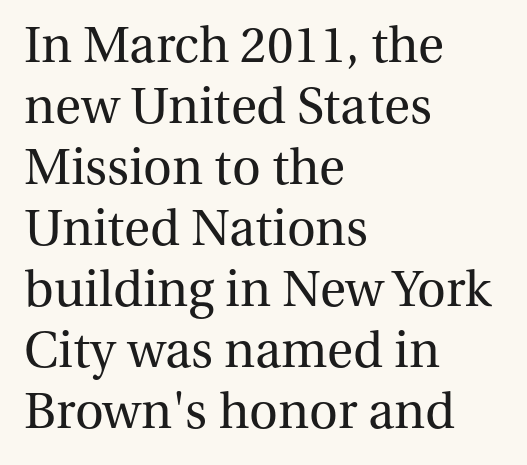
Q: Is the text bold? A: No.
Q: Is the text italic (slanted)? A: No, it is upright.
Q: Is the typeface a serif or a sans-serif typeface? A: Serif.
Q: Is the text underlined? A: No.
Q: How is the paragraph aligned? A: Left-aligned.
Q: Is the spacing between letters normal or unusually wide? A: Normal.
Q: Width (condensed, normal, or wide)? A: Normal.
Q: Stroke contrast? A: Medium.
Q: x-height? A: Medium.
Q: Monospaced? A: No.
